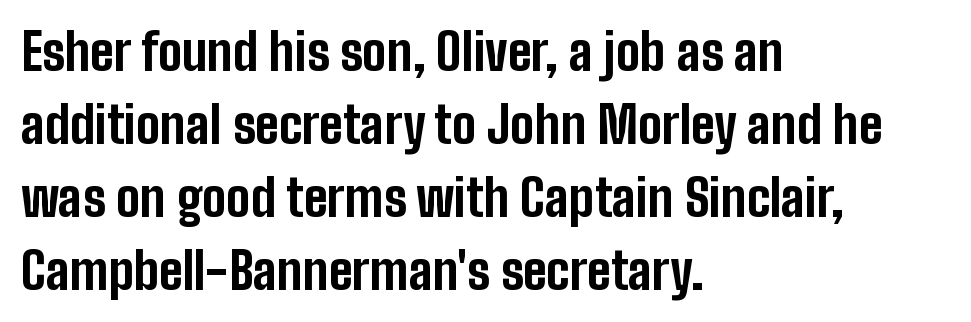
Q: Is the text bold? A: Yes.
Q: Is the text italic (slanted)? A: No, it is upright.
Q: Is the typeface a serif or a sans-serif typeface? A: Sans-serif.
Q: Is the text underlined? A: No.
Q: How is the paragraph aligned? A: Left-aligned.
Q: Is the spacing between letters normal or unusually wide? A: Normal.
Q: Is the spacing between lines tight, normal or loose? A: Normal.
Q: Width (condensed, normal, or wide)? A: Condensed.
Q: Stroke contrast? A: Low.
Q: x-height? A: Medium.
Q: Monospaced? A: No.
